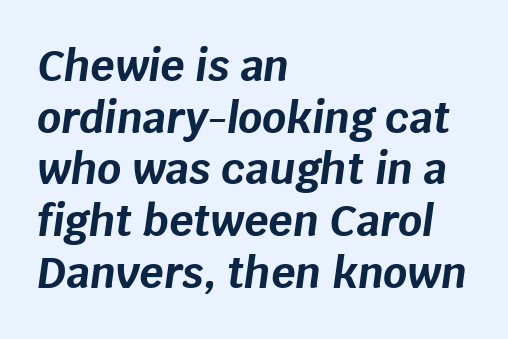
{"italic": "yes", "lean": "right", "slant_degrees": 8, "bold": "yes", "weight": "bold", "width": "normal", "stroke_contrast": "low", "x_height": "large", "monospaced": "no", "underline": "no", "align": "left", "line_spacing_ratio": 1.23, "letter_spacing": "normal", "letter_spacing_em": 0.0, "glyph_px": 42}
